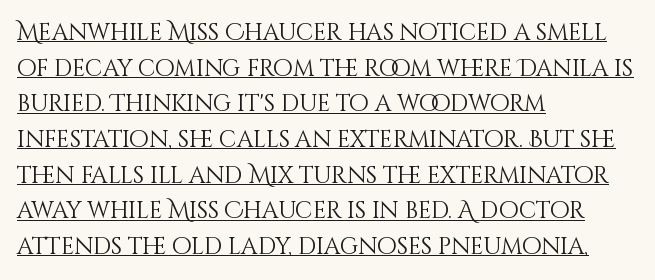
The image shows 23 px text type, upright; set left-aligned, normal line spacing (1.55x), normal letter spacing, underlined.
